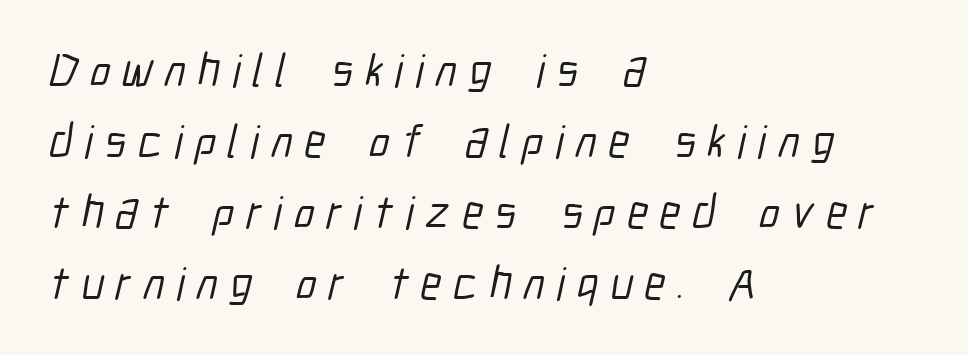
The image shows 47 px condensed sans-serif type; set left-aligned, normal line spacing (1.51x), unusually wide letter spacing (+0.25 em), not underlined; low stroke contrast and a medium x-height.
